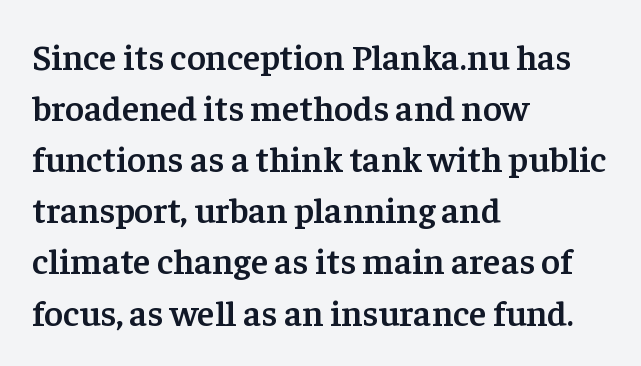
The characters display serif detailing at their extremities. A fair bit of extra ink — the face is semibold, not bold. Any mark beneath the type? The region is blank. Compared with typical body copy, the letter spacing here is the same. Notice how descenders clear the ascenders below comfortably — that's standard leading.
